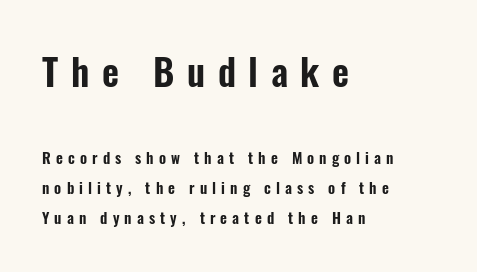
Are there feet on the stems? There aren't — it's a sans. Compared with typical body copy, the letter spacing here is much looser. This is the regular roman posture of the typeface. Interline gaps are noticeably wide in this sample.
